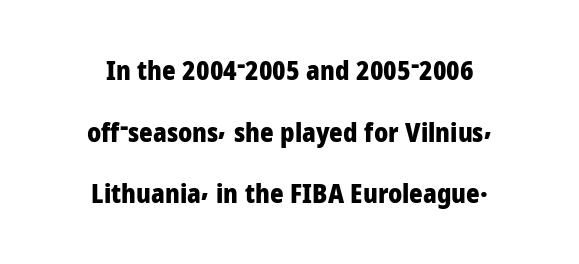
The image shows 26 px bold type, upright; set centered, loose line spacing (2.37x), normal letter spacing, not underlined.
